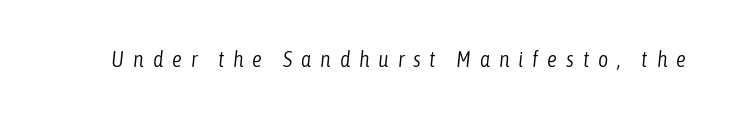
The image shows 22 px text type, italic (leaning right); set unusually wide letter spacing (+0.4 em), not underlined.
